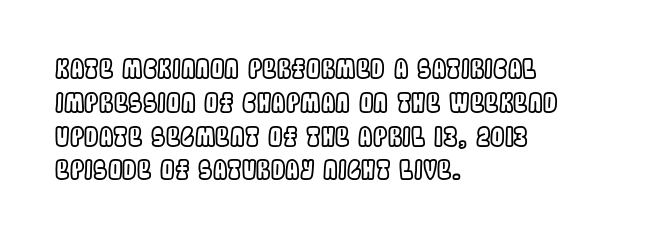
The ragged edge is on the right, which tells us the setting is flush left. How would I describe the line gaps? Plain and ordinary. This is the regular roman posture of the typeface. Only glyphs here, with clear space below each row.
